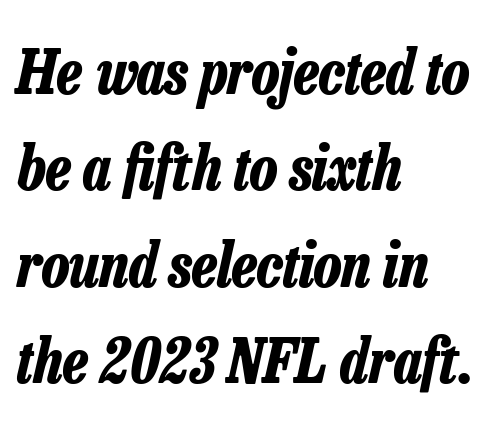
{"italic": "yes", "lean": "right", "slant_degrees": 13, "bold": "yes", "weight": "bold", "width": "condensed", "stroke_contrast": "low", "x_height": "medium", "monospaced": "no", "underline": "no", "align": "left", "line_spacing": "normal", "line_spacing_ratio": 1.58, "letter_spacing": "normal", "letter_spacing_em": 0.0, "glyph_px": 61}
